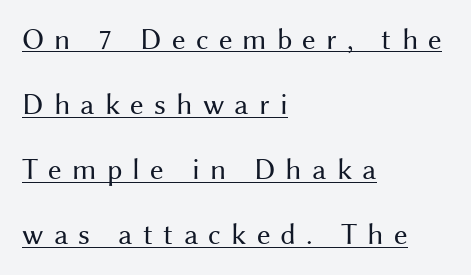
The image shows 30 px regular-weight sans-serif type, upright; set left-aligned, loose line spacing (2.17x), unusually wide letter spacing (+0.34 em), underlined; medium stroke contrast and a medium x-height.
